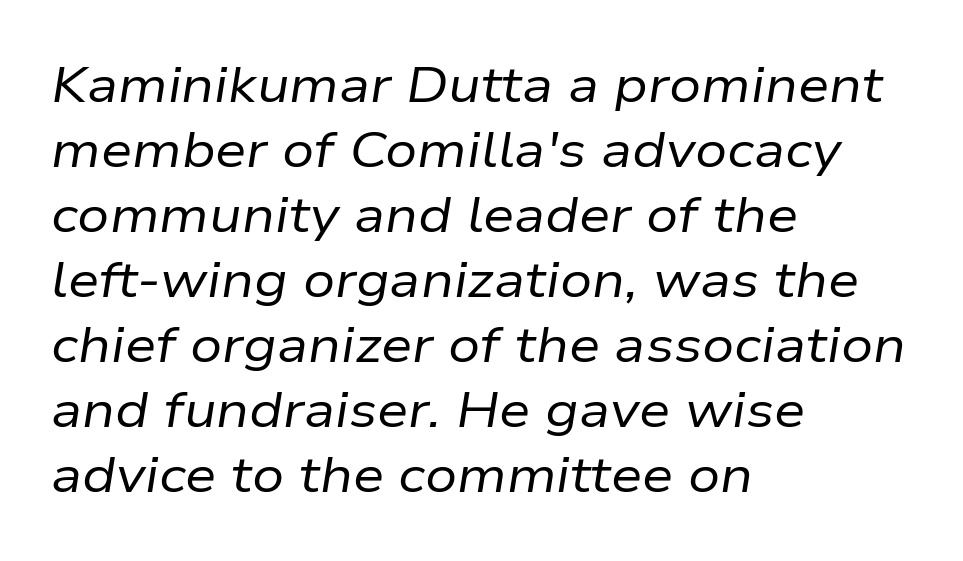
The image shows 50 px regular-weight type, italic (leaning right); set left-aligned, normal line spacing (1.3x), normal letter spacing, not underlined; low stroke contrast and a medium x-height.
